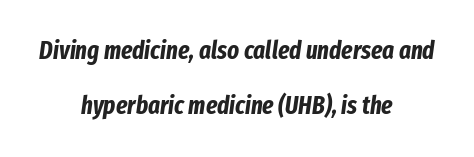
One glance says open: line gaps are wider than usual. Leftover space on each line is divided equally before and after the words. Nobody drew a line under any word here. The glyphs have the mass of a bold cut.
